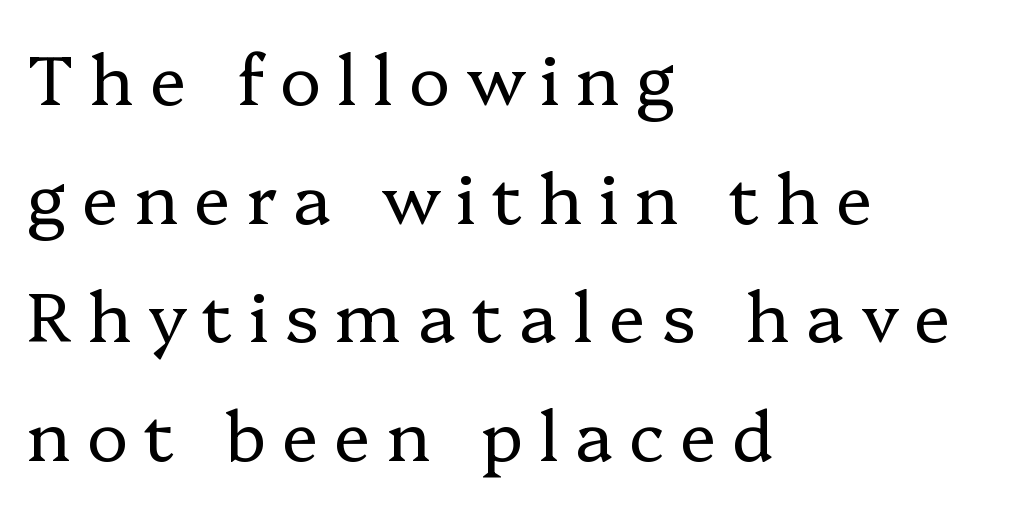
The image shows 69 px regular-weight serif type, upright; set left-aligned, line spacing 1.72x, unusually wide letter spacing (+0.23 em), not underlined; low stroke contrast and a medium x-height.
